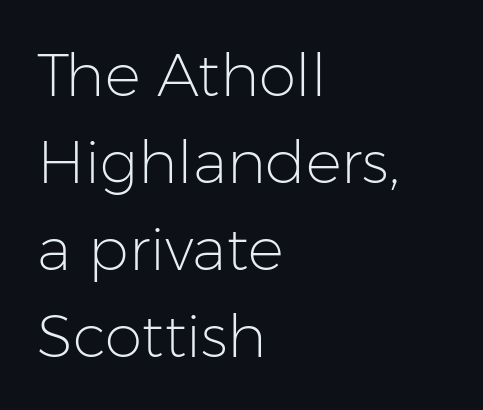
Observe the absence of serifs on each vertical stroke in this sample. Spacing verdict: proportional, widths tailored to each character. The typesetting does not lean heavy: it is not bold. The type sits square on the baseline with zero lean.
